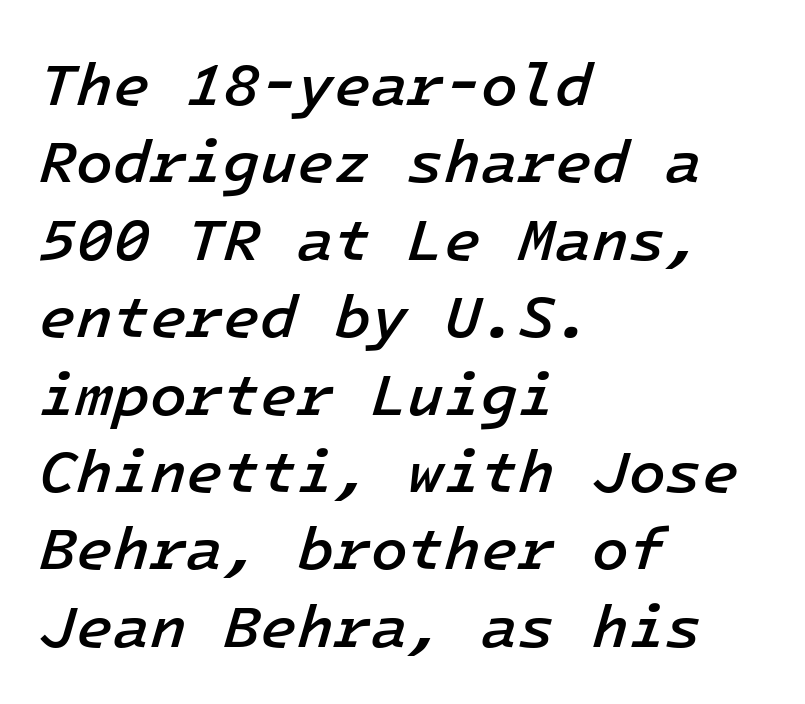
The image shows 60 px semibold type, italic (leaning right), monospaced; set left-aligned, normal line spacing (1.29x), normal letter spacing, not underlined; low stroke contrast and a medium x-height.
